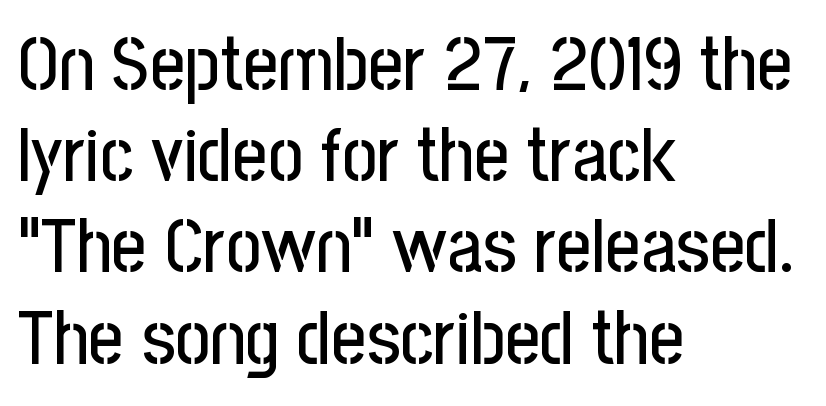
Q: Is the text italic (slanted)? A: No, it is upright.
Q: Is the typeface a serif or a sans-serif typeface? A: Sans-serif.
Q: Is the text underlined? A: No.
Q: How is the paragraph aligned? A: Left-aligned.
Q: Is the spacing between letters normal or unusually wide? A: Normal.
Q: Width (condensed, normal, or wide)? A: Condensed.
Q: Stroke contrast? A: Low.
Q: x-height? A: Medium.
Q: Monospaced? A: No.
